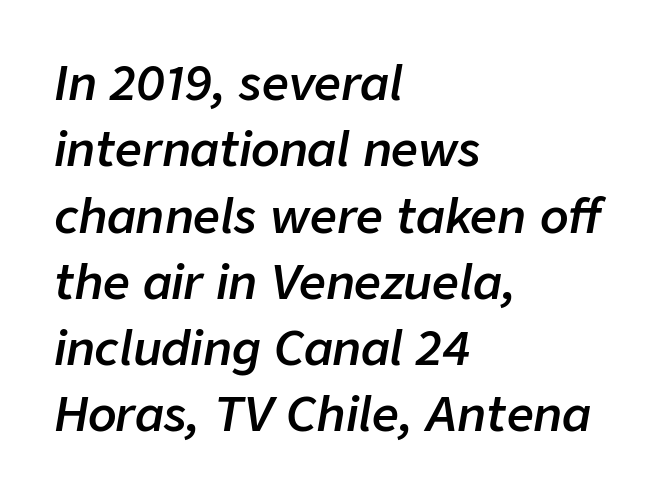
Letter spacing: default. The space between consecutive lines is moderate. The passage shown leans; its letterforms are oblique. Strokes here are thickened, but only to semibold level.
